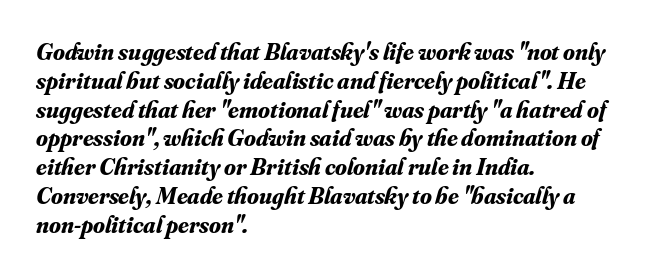
The image shows 24 px bold type, italic (leaning right); set left-aligned, line spacing 1.2x, normal letter spacing, not underlined.
